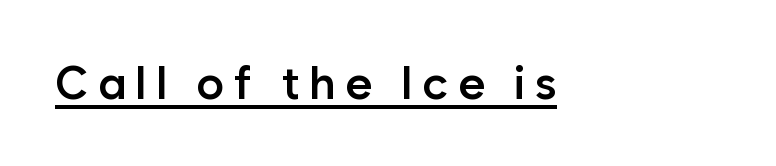
Look at the stroke-to-counter ratio: somewhat heavy, a semibold. This rendering widens character spacing well past its baseline value. Proportional: the letters do not fall into vertical columns. Typographically, this falls in the sans-serif category. Emphasis is given by a line drawn under the lettering.
